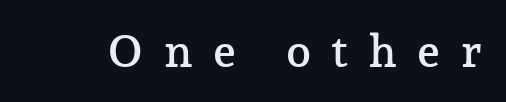
Q: Is the text italic (slanted)? A: No, it is upright.
Q: Is the typeface a serif or a sans-serif typeface? A: Serif.
Q: Is the text underlined? A: No.
Q: Is the spacing between letters normal or unusually wide? A: Unusually wide.
Q: Width (condensed, normal, or wide)? A: Normal.
Q: Stroke contrast? A: Low.
Q: x-height? A: Medium.
Q: Monospaced? A: No.
